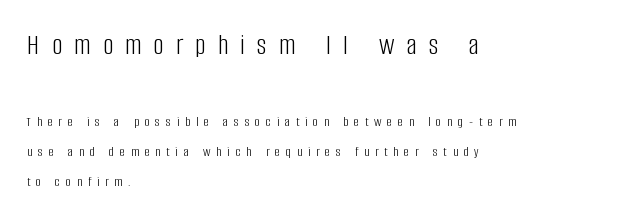
The designer went with a sans here, leaving each stem footless. The compositor pushed each line to the left boundary. The gap between lines stays unmarked. In terms of posture, this sample is upright. This sample uses expanded letter spacing, leaving extra air between glyphs.
